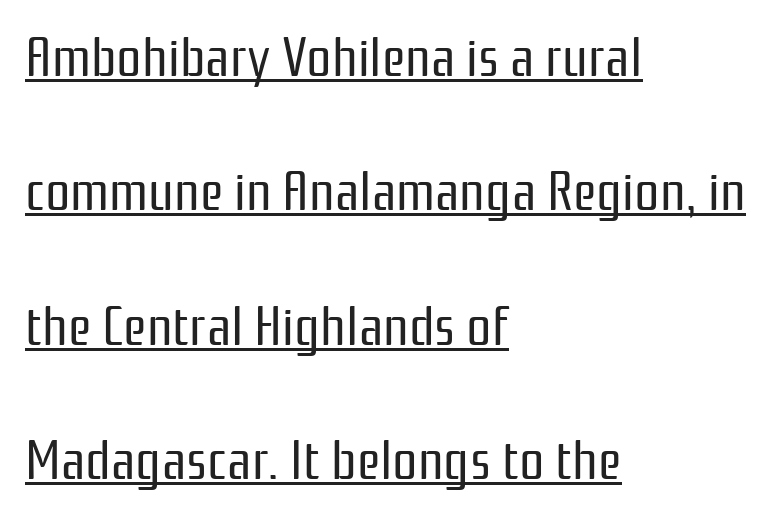
The passage is arranged the way most books set body copy — flush left. You could call the tracking neutral — neither tight nor loose. Look at the bottom of the vertical strokes: they stop flat, with no serifs. A typesetter would call this proportional, since set widths differ per character. The line-height multiplier appears high, well above default. Vertical stems look standard width or narrower in stroke.
